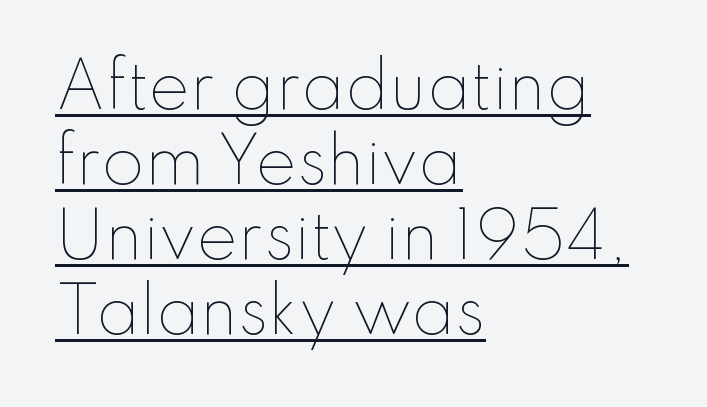
{"italic": "no", "bold": "no", "weight": "thin", "width": "normal", "stroke_contrast": "low", "x_height": "small", "monospaced": "no", "underline": "yes", "align": "left", "line_spacing_ratio": 1.21, "letter_spacing": "normal", "letter_spacing_em": 0.0, "glyph_px": 62}
